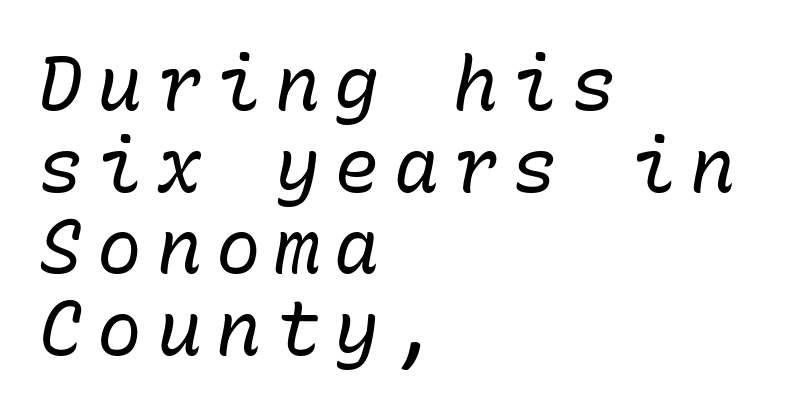
The lines are quadded left. Rule under the text: the space is simply empty. In terms of leading, this rendering errs on the cramped side. The font is comparable to plain body text, perhaps lighter.
